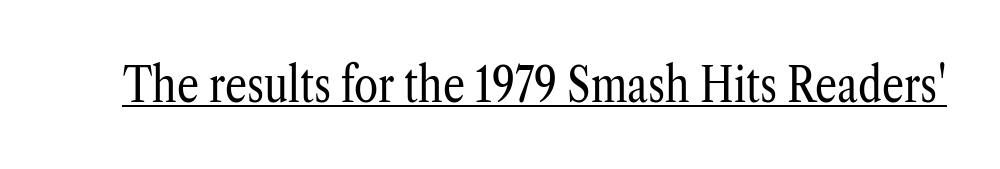
Q: Is the text bold? A: No.
Q: Is the text italic (slanted)? A: No, it is upright.
Q: Is the typeface a serif or a sans-serif typeface? A: Serif.
Q: Is the text underlined? A: Yes.
Q: Is the spacing between letters normal or unusually wide? A: Normal.
Q: Width (condensed, normal, or wide)? A: Condensed.
Q: Stroke contrast? A: Low.
Q: x-height? A: Medium.
Q: Monospaced? A: No.
